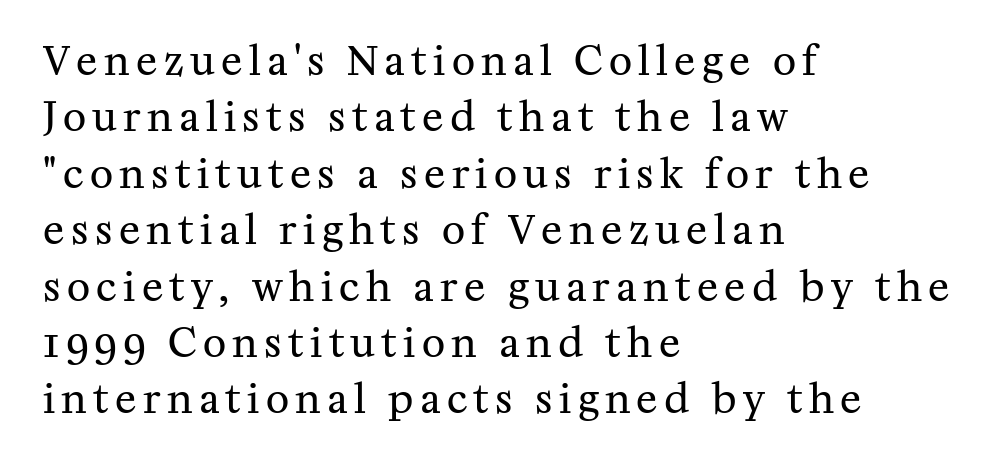
The image shows 40 px regular-weight serif type, upright; set left-aligned, normal line spacing (1.41x), not underlined; medium stroke contrast and a medium x-height.
